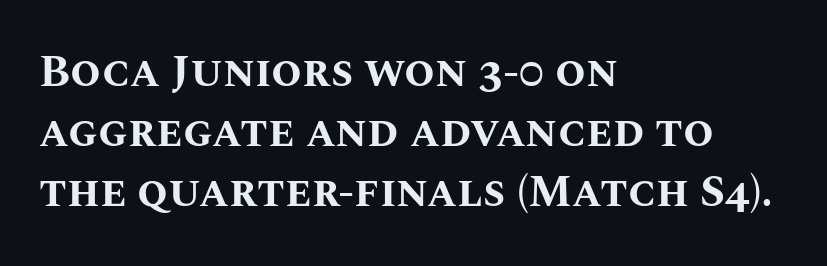
The image shows 44 px bold type, upright; set left-aligned, normal line spacing (1.36x), normal letter spacing, not underlined; medium stroke contrast and a large x-height.
